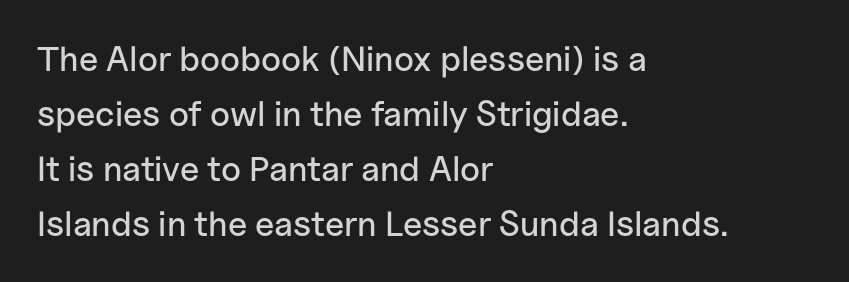
{"serif": "no", "italic": "no", "width": "normal", "stroke_contrast": "low", "x_height": "medium", "monospaced": "no", "underline": "no", "align": "left", "line_spacing": "normal", "line_spacing_ratio": 1.57, "letter_spacing": "normal", "letter_spacing_em": 0.0, "glyph_px": 35}
